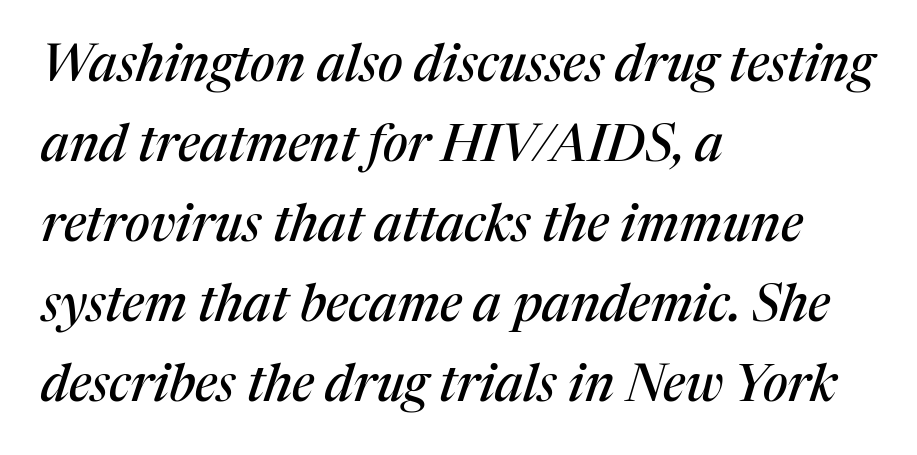
{"serif": "yes", "italic": "yes", "lean": "right", "slant_degrees": 17, "width": "normal", "stroke_contrast": "medium", "x_height": "medium", "monospaced": "no", "underline": "no", "align": "left", "line_spacing": "normal", "line_spacing_ratio": 1.57, "letter_spacing": "normal", "letter_spacing_em": 0.0, "glyph_px": 51}
